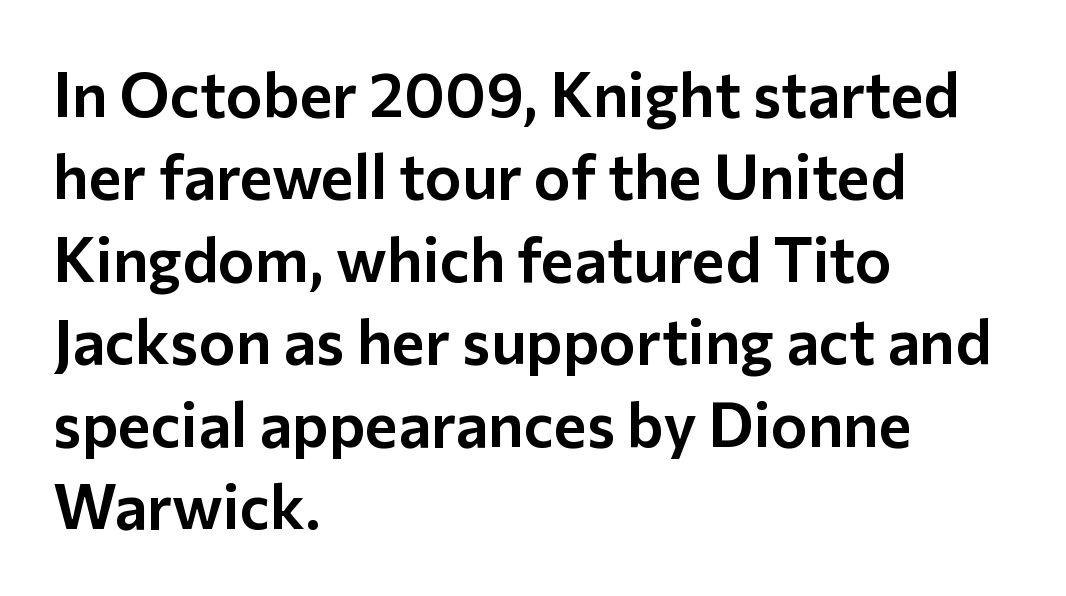
The image shows 62 px sans-serif type, upright; set left-aligned, normal line spacing (1.33x), normal letter spacing, not underlined; low stroke contrast and a medium x-height.
